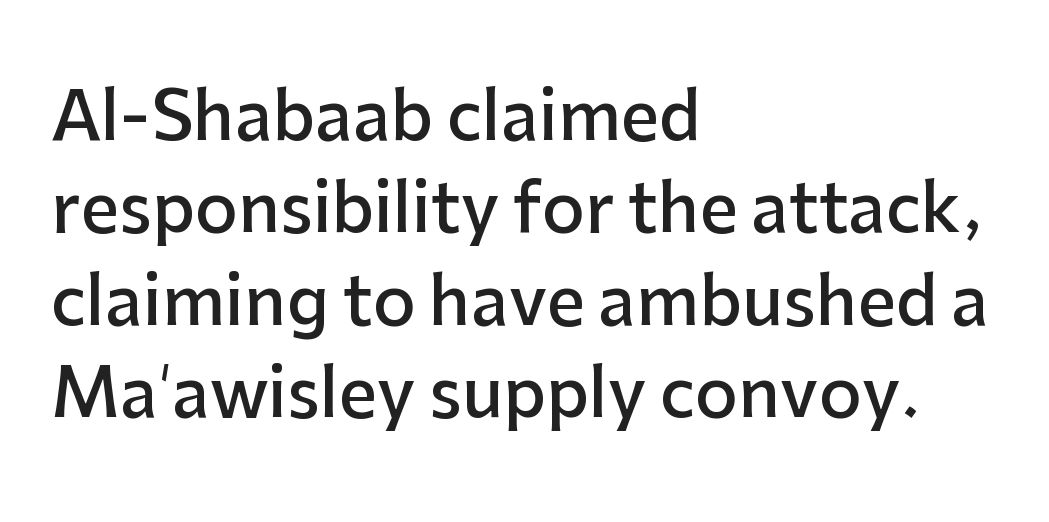
Q: Is the text bold? A: Semi-bold.
Q: Is the text italic (slanted)? A: No, it is upright.
Q: Is the typeface a serif or a sans-serif typeface? A: Sans-serif.
Q: Is the text underlined? A: No.
Q: How is the paragraph aligned? A: Left-aligned.
Q: Is the spacing between letters normal or unusually wide? A: Normal.
Q: Is the spacing between lines tight, normal or loose? A: Normal.
Q: Width (condensed, normal, or wide)? A: Normal.
Q: Stroke contrast? A: Low.
Q: x-height? A: Medium.
Q: Monospaced? A: No.
